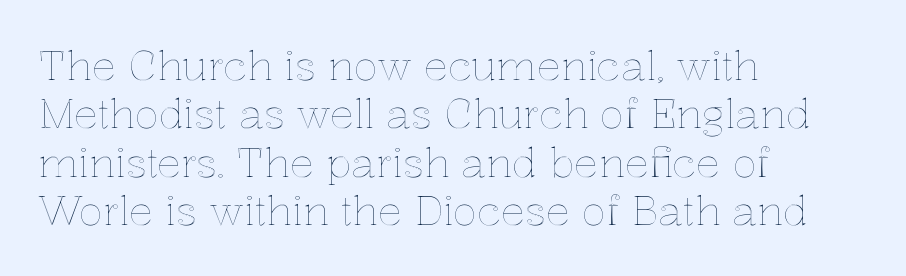
Q: Is the text italic (slanted)? A: No, it is upright.
Q: Is the text underlined? A: No.
Q: How is the paragraph aligned? A: Left-aligned.
Q: Is the spacing between letters normal or unusually wide? A: Normal.
Q: Width (condensed, normal, or wide)? A: Normal.
Q: x-height? A: Medium.
Q: Monospaced? A: No.
